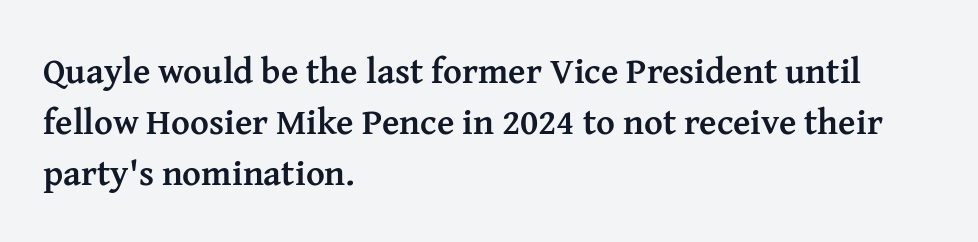
Thick stems and heavy bowls — unmistakably bold. These lines are rendered in a variable-pitch font. In CSS terms this would be text-align: left. Inter-character spacing is left at the font's built-in metrics. These lines are composed in type with serifs.
